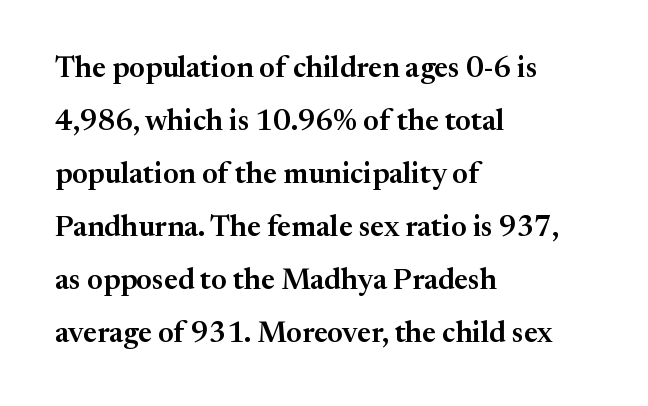
{"serif": "yes", "italic": "no", "width": "normal", "stroke_contrast": "medium", "x_height": "medium", "monospaced": "no", "underline": "no", "align": "left", "line_spacing_ratio": 1.83, "letter_spacing": "normal", "letter_spacing_em": 0.0, "glyph_px": 29}
